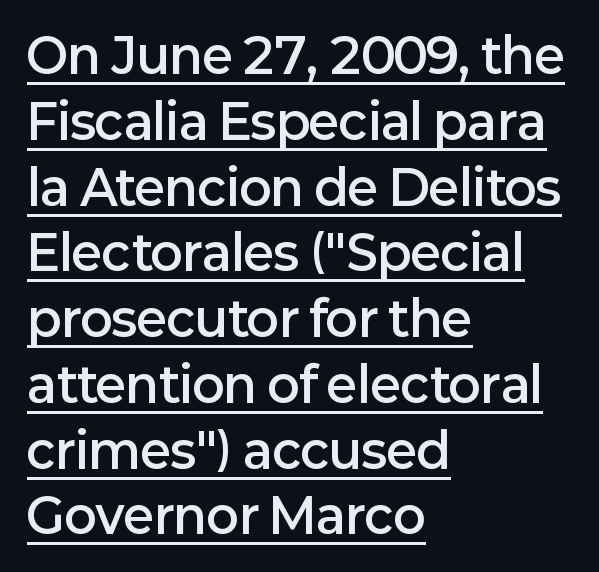
Q: Is the text bold? A: Semi-bold.
Q: Is the text italic (slanted)? A: No, it is upright.
Q: Is the typeface a serif or a sans-serif typeface? A: Sans-serif.
Q: Is the text underlined? A: Yes.
Q: How is the paragraph aligned? A: Left-aligned.
Q: Is the spacing between letters normal or unusually wide? A: Normal.
Q: Is the spacing between lines tight, normal or loose? A: Normal.
Q: Width (condensed, normal, or wide)? A: Normal.
Q: Stroke contrast? A: Low.
Q: x-height? A: Medium.
Q: Monospaced? A: No.
